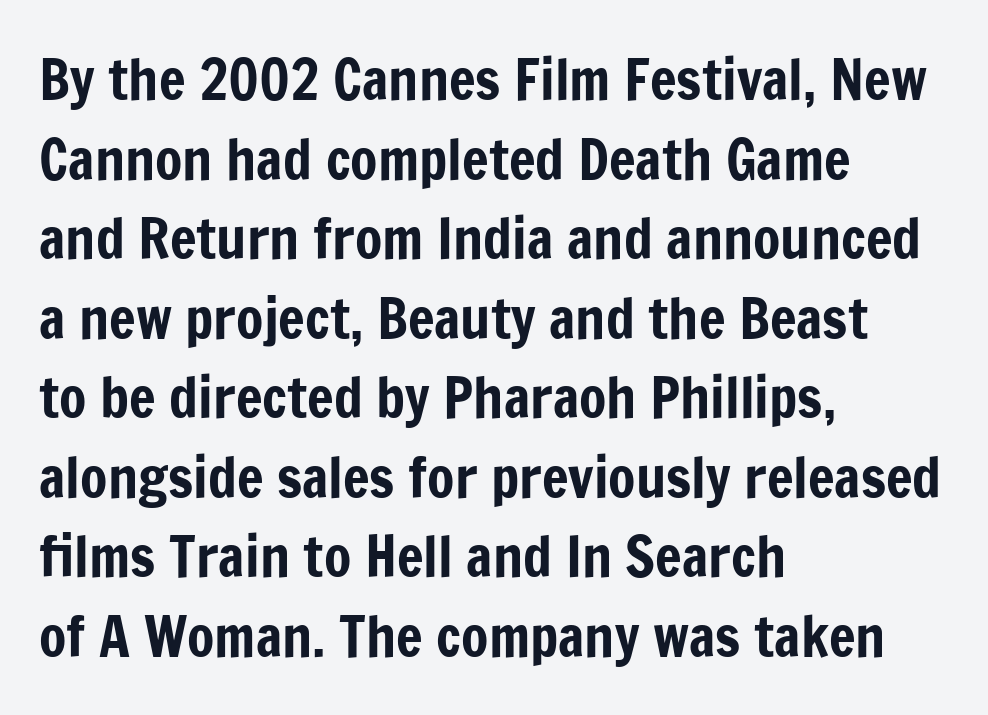
The image shows 56 px condensed sans-serif type, upright; set left-aligned, normal line spacing (1.42x), normal letter spacing, not underlined; low stroke contrast and a medium x-height.
